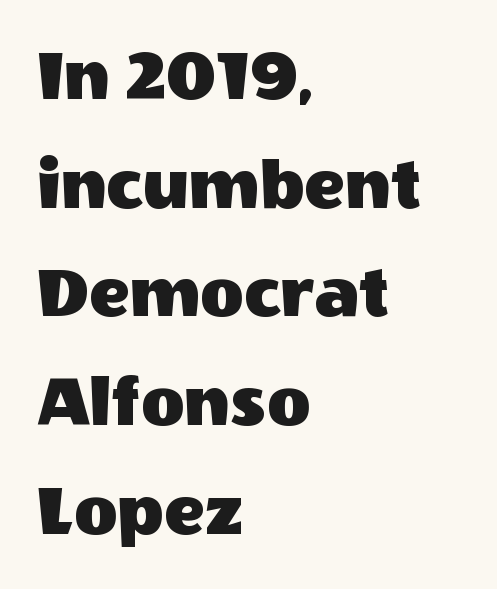
{"serif": "no", "italic": "no", "width": "normal", "x_height": "large", "monospaced": "no", "underline": "no", "align": "left", "line_spacing": "normal", "line_spacing_ratio": 1.45, "letter_spacing": "normal", "letter_spacing_em": 0.0, "glyph_px": 75}
